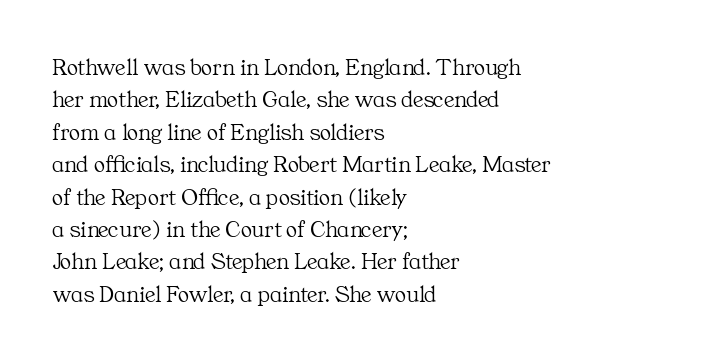
Q: Is the text bold? A: No.
Q: Is the text italic (slanted)? A: No, it is upright.
Q: Is the text underlined? A: No.
Q: How is the paragraph aligned? A: Left-aligned.
Q: Is the spacing between letters normal or unusually wide? A: Normal.
Q: Is the spacing between lines tight, normal or loose? A: Normal.
